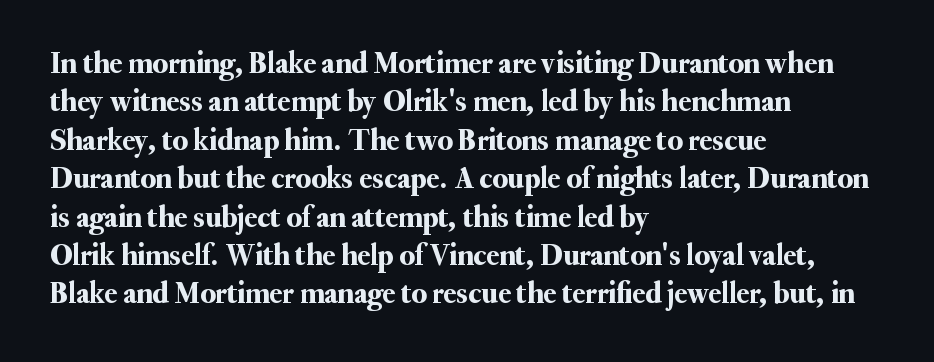
{"serif": "yes", "italic": "no", "width": "normal", "stroke_contrast": "medium", "x_height": "small", "monospaced": "no", "underline": "no", "align": "left", "line_spacing": "normal", "line_spacing_ratio": 1.28, "letter_spacing": "normal", "letter_spacing_em": 0.0, "glyph_px": 30}
